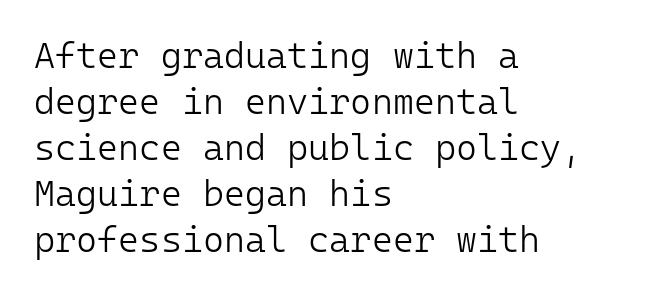
The image shows 36 px light sans-serif type, upright, monospaced; set left-aligned, normal line spacing (1.28x), normal letter spacing, not underlined; low stroke contrast and a medium x-height.
